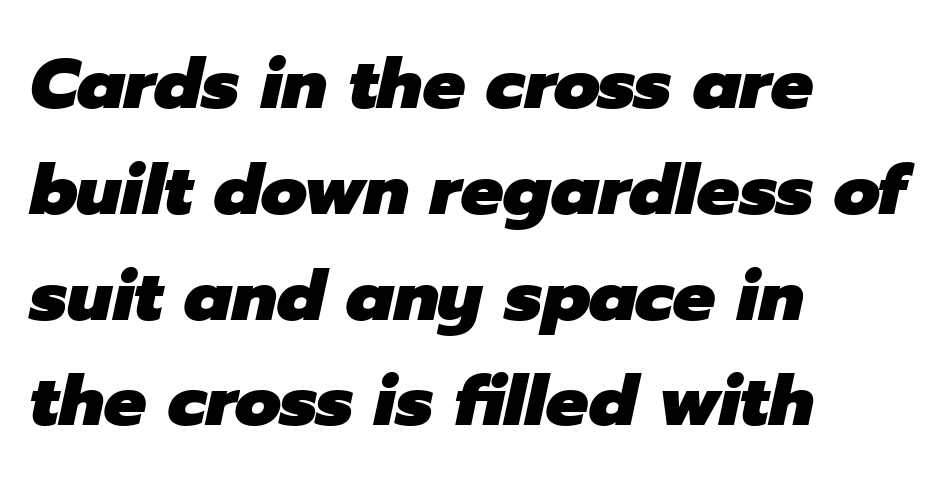
{"italic": "yes", "lean": "right", "slant_degrees": 12, "bold": "yes", "weight": "heavy", "width": "normal", "stroke_contrast": "low", "x_height": "medium", "monospaced": "no", "underline": "no", "align": "left", "line_spacing": "normal", "line_spacing_ratio": 1.49, "letter_spacing": "normal", "letter_spacing_em": 0.0, "glyph_px": 71}
